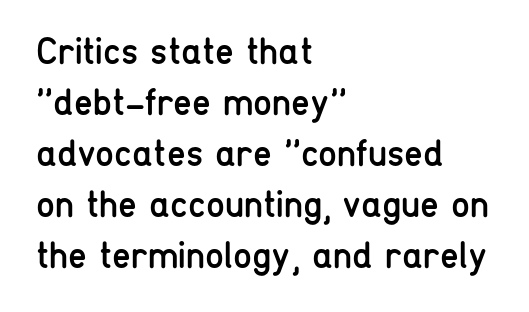
The image shows 38 px regular-weight, condensed sans-serif type, upright; set left-aligned, normal line spacing (1.34x), normal letter spacing, not underlined; low stroke contrast and a medium x-height.
